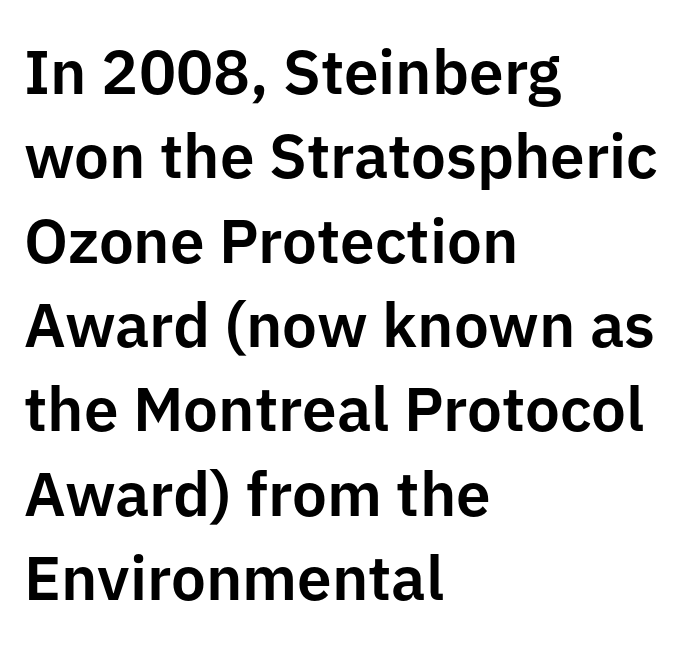
Honestly, the letter spacing is just normal — you wouldn't notice it. The font family rendered here belongs to the sans-serif group. Has an underline been added? It has not. Upright lettering throughout. The block of text has a typical density, with ordinary space between rows. These lines are rendered in a variable-pitch font.
